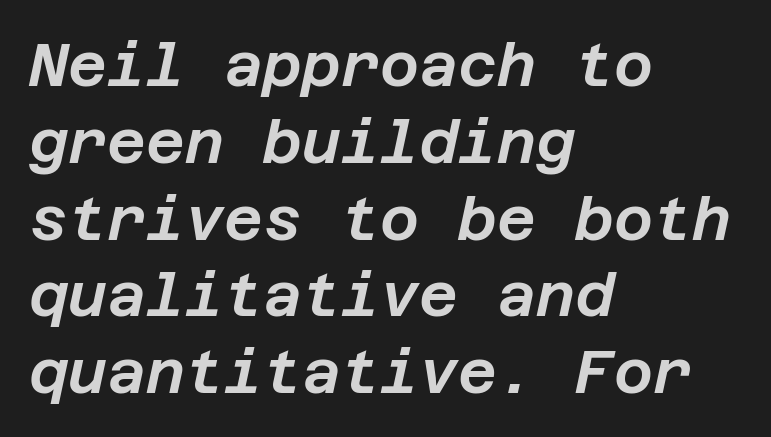
The font's italic variant was chosen for this text. The rendering keeps characters at their native spacing. The foot of each line stays bare and open. The lines in this sample share a left origin and differ only in where they stop.
